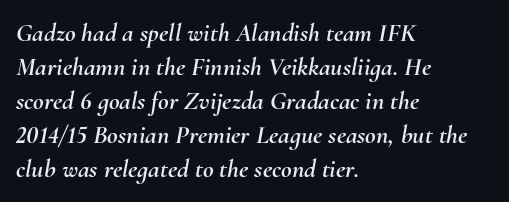
{"italic": "yes", "lean": "right", "slant_degrees": 10, "underline": "no", "align": "left", "line_spacing": "normal", "line_spacing_ratio": 1.31, "letter_spacing": "normal", "letter_spacing_em": 0.0, "glyph_px": 26}
